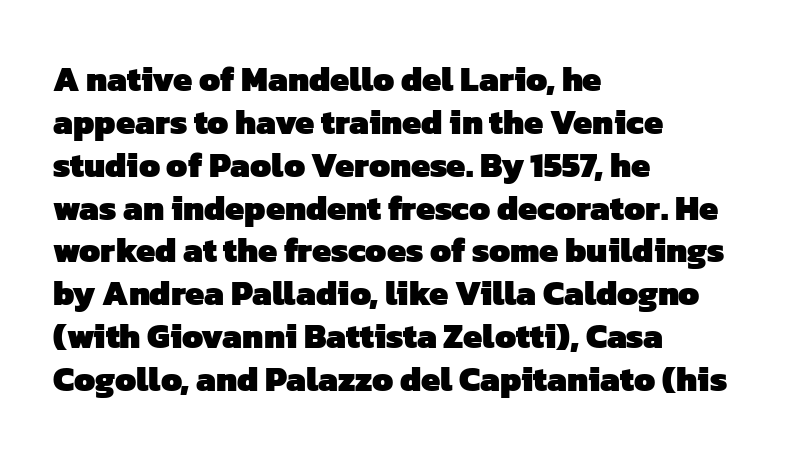
{"serif": "no", "bold": "yes", "weight": "heavy", "width": "normal", "stroke_contrast": "low", "x_height": "medium", "monospaced": "no", "underline": "no", "align": "left", "line_spacing": "normal", "line_spacing_ratio": 1.26, "letter_spacing": "normal", "letter_spacing_em": 0.0, "glyph_px": 34}
